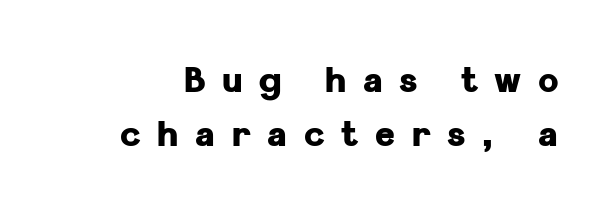
Stroke terminals: plain, sans-serif. Does the lettering tilt? It doesn't — this is upright. A typesetter would call this proportional, since set widths differ per character. Clear beneath every line of the passage. Regarding leading, the lines here are spaced in the standard way. Is the letter spacing exaggerated? Yes — the characters are pushed far apart.
